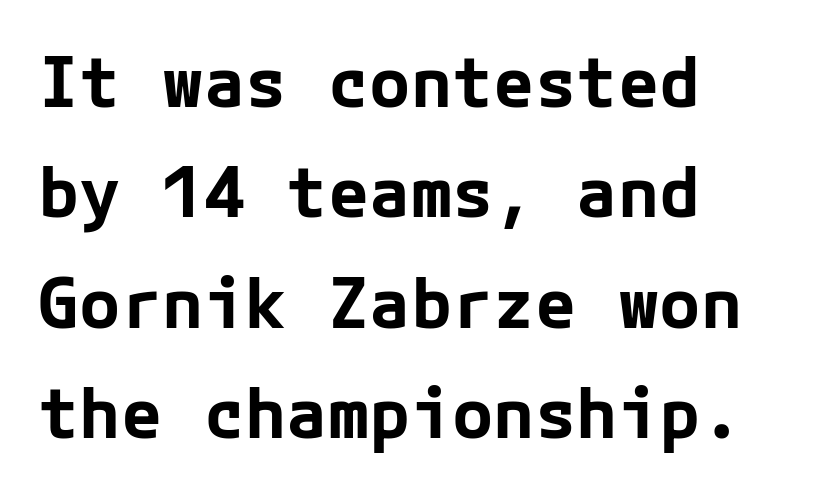
The image shows 69 px bold sans-serif type, upright; set left-aligned, normal line spacing (1.6x), normal letter spacing, not underlined; low stroke contrast and a medium x-height.
